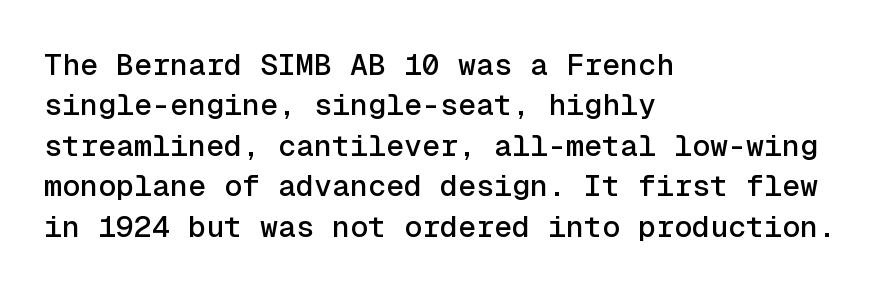
Q: Is the text italic (slanted)? A: No, it is upright.
Q: Is the typeface a serif or a sans-serif typeface? A: Sans-serif.
Q: Is the text underlined? A: No.
Q: How is the paragraph aligned? A: Left-aligned.
Q: Is the spacing between letters normal or unusually wide? A: Normal.
Q: Is the spacing between lines tight, normal or loose? A: Normal.
Q: Width (condensed, normal, or wide)? A: Normal.
Q: x-height? A: Medium.
Q: Monospaced? A: Yes.
